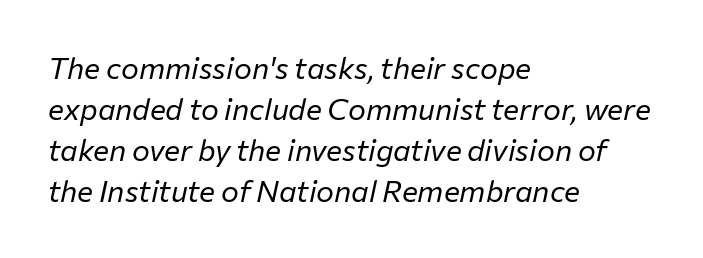
The image shows 30 px regular-weight type, italic (leaning right); set left-aligned, normal line spacing (1.37x), normal letter spacing, not underlined; low stroke contrast and a medium x-height.
